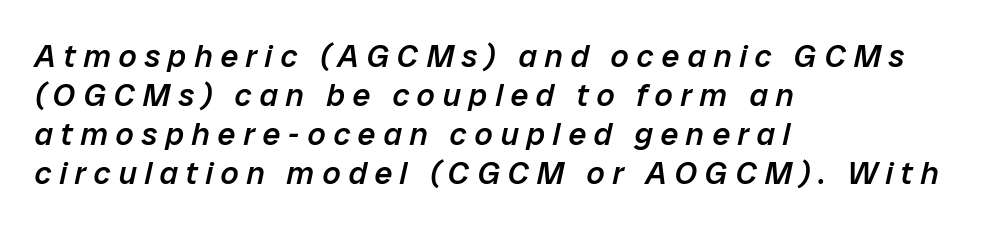
Q: Is the text bold? A: Semi-bold.
Q: Is the text italic (slanted)? A: Yes, it leans right by about 12 degrees.
Q: Is the text underlined? A: No.
Q: How is the paragraph aligned? A: Left-aligned.
Q: Is the spacing between letters normal or unusually wide? A: Unusually wide.
Q: Width (condensed, normal, or wide)? A: Normal.
Q: Stroke contrast? A: Low.
Q: x-height? A: Medium.
Q: Monospaced? A: No.
